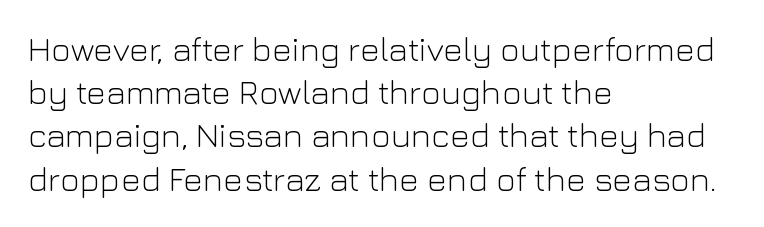
The image shows 34 px light sans-serif type, upright; set left-aligned, normal line spacing (1.27x), normal letter spacing, not underlined; low stroke contrast and a medium x-height.
